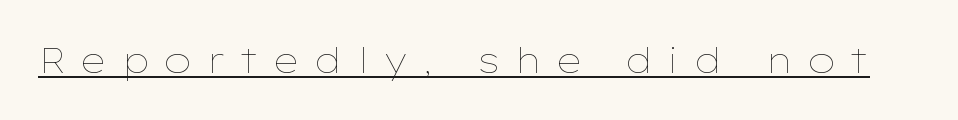
Q: Is the text bold? A: No.
Q: Is the text italic (slanted)? A: No, it is upright.
Q: Is the text underlined? A: Yes.
Q: Is the spacing between letters normal or unusually wide? A: Unusually wide.
Q: Width (condensed, normal, or wide)? A: Wide.
Q: Stroke contrast? A: Low.
Q: x-height? A: Medium.
Q: Monospaced? A: No.
